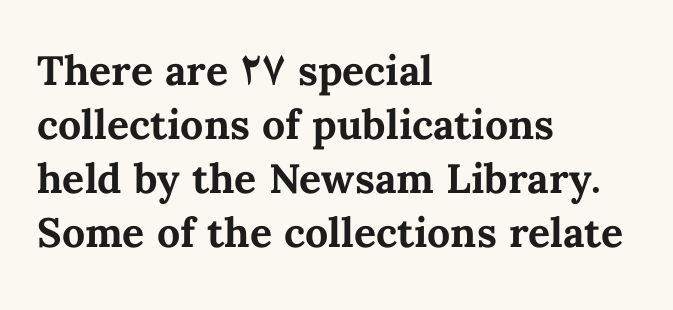
The image shows 41 px bold type, upright; set left-aligned, normal line spacing (1.32x), normal letter spacing, not underlined; medium stroke contrast and a medium x-height.
